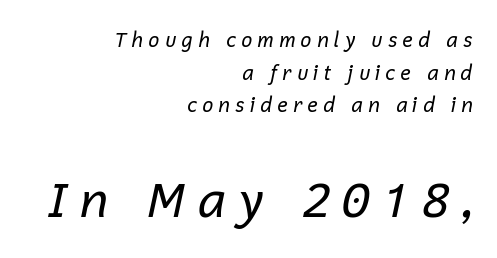
Horizontal bands of white between lines are of average thickness. The setting favours the right margin, as signatures and pull-quotes sometimes do. The passage shown is not bold in any degree. The string is rendered with underlining switched off. Tracking here is generous; glyphs stand well apart from one another.
